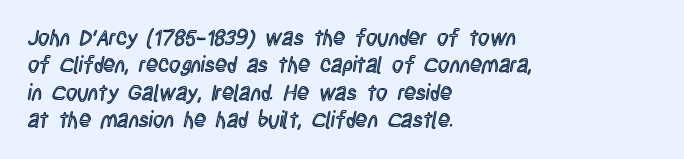
The lines are quadded left. Bare-footed words on every line. The gaps between neighbouring characters are ordinary and unremarkable.
